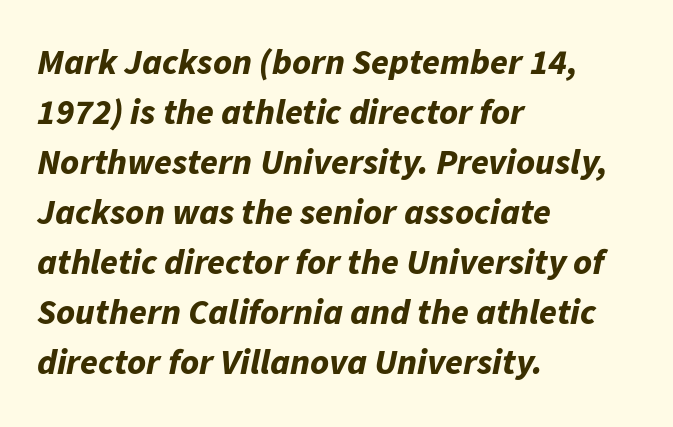
The image shows 36 px bold type, italic (leaning right); set left-aligned, normal line spacing (1.39x), normal letter spacing, not underlined; low stroke contrast and a medium x-height.
